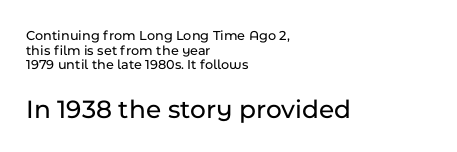
Q: Is the text italic (slanted)? A: No, it is upright.
Q: Is the text underlined? A: No.
Q: How is the paragraph aligned? A: Left-aligned.
Q: Is the spacing between letters normal or unusually wide? A: Normal.
Q: Is the spacing between lines tight, normal or loose? A: Tight.
Q: Which block of text is set in a larger size, the first (top) or the second (bottom)? A: The second (bottom) one.
